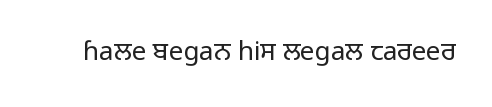
A roman cut, with each character standing at attention. Decoration check: the copy has no underline. The gaps between neighbouring characters are ordinary and unremarkable. Bold? No — there's no thickening of the strokes.
